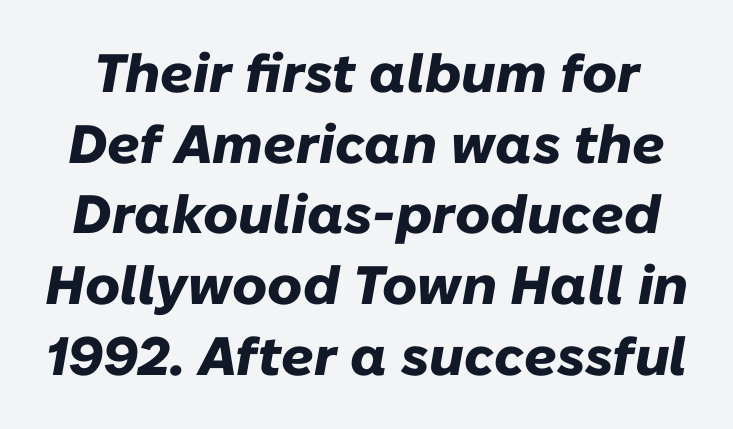
Q: Is the text bold? A: Yes.
Q: Is the text italic (slanted)? A: Yes, it leans right by about 10 degrees.
Q: Is the text underlined? A: No.
Q: Is the spacing between letters normal or unusually wide? A: Normal.
Q: Is the spacing between lines tight, normal or loose? A: Normal.
Q: Width (condensed, normal, or wide)? A: Normal.
Q: Stroke contrast? A: Low.
Q: x-height? A: Medium.
Q: Monospaced? A: No.
